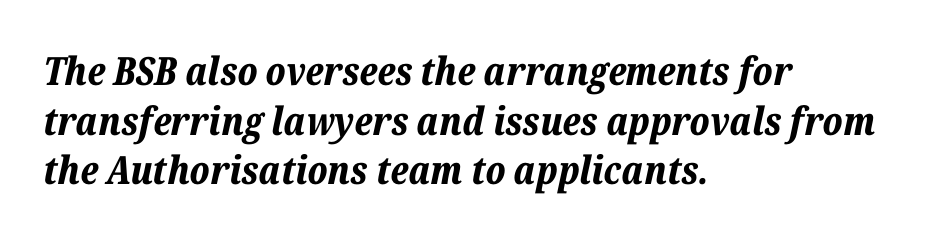
{"italic": "yes", "lean": "right", "slant_degrees": 12, "bold": "yes", "weight": "bold", "width": "normal", "stroke_contrast": "low", "x_height": "medium", "monospaced": "no", "underline": "no", "align": "left", "line_spacing": "normal", "line_spacing_ratio": 1.27, "letter_spacing": "normal", "letter_spacing_em": 0.0, "glyph_px": 39}
